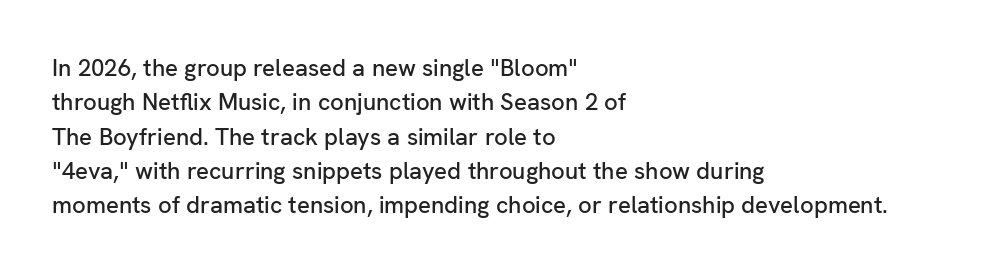
The image shows 24 px text type, upright; set left-aligned, normal line spacing (1.43x), normal letter spacing, not underlined.
